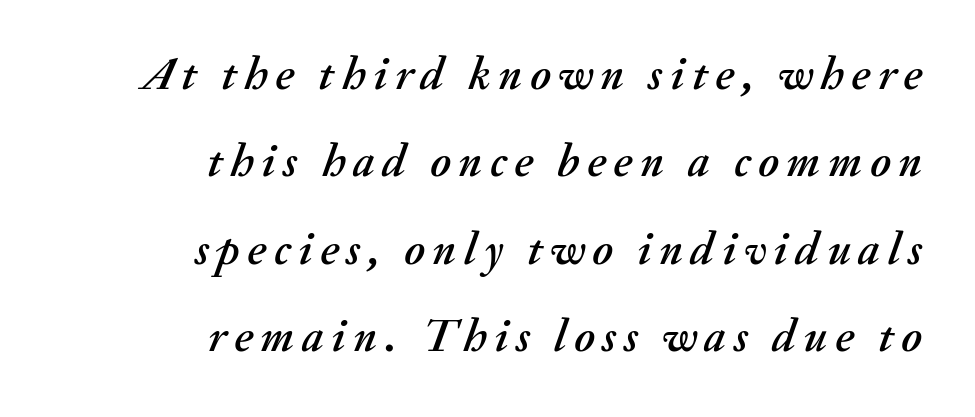
Has an underline been added? It has not. In terms of posture, this sample is oblique. Looks like regular typesetting: each glyph gets only the width it needs. Compared with a flush-left layout, this one pins lines to the opposite, right side.
